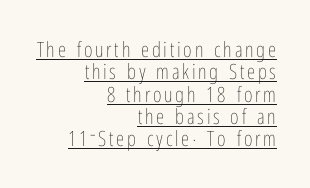
The image shows 21 px text type, upright; set right-aligned, tight line spacing (1.06x), underlined.
